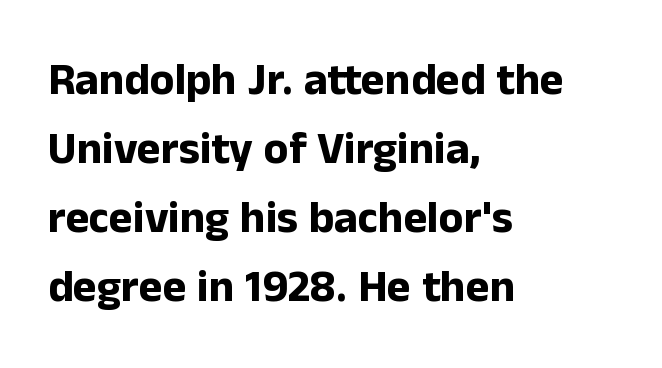
Q: Is the text bold? A: Yes.
Q: Is the text italic (slanted)? A: No, it is upright.
Q: Is the typeface a serif or a sans-serif typeface? A: Sans-serif.
Q: Is the text underlined? A: No.
Q: How is the paragraph aligned? A: Left-aligned.
Q: Is the spacing between letters normal or unusually wide? A: Normal.
Q: Is the spacing between lines tight, normal or loose? A: Normal.
Q: Width (condensed, normal, or wide)? A: Normal.
Q: Stroke contrast? A: Low.
Q: x-height? A: Medium.
Q: Monospaced? A: No.
